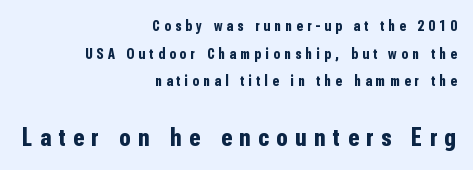
The strokes are fattened all the way to bold. Every character sits straight up, as roman type does. The face used here is rendered with a markedly widened letterfit. No word sits above an underline. Which margin do the lines hug? The right one — the left edge is uneven. Note: smaller setting up top, larger setting below.
